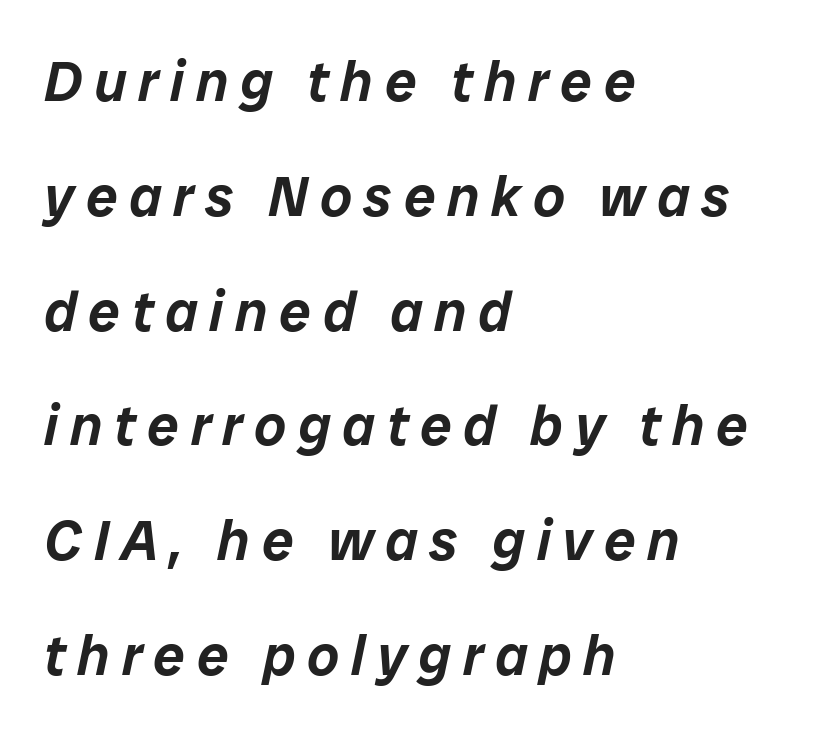
Q: Is the text italic (slanted)? A: Yes, it leans right by about 12 degrees.
Q: Is the text underlined? A: No.
Q: How is the paragraph aligned? A: Left-aligned.
Q: Is the spacing between letters normal or unusually wide? A: Unusually wide.
Q: Is the spacing between lines tight, normal or loose? A: Loose.
Q: Width (condensed, normal, or wide)? A: Normal.
Q: Stroke contrast? A: Low.
Q: x-height? A: Medium.
Q: Monospaced? A: No.
